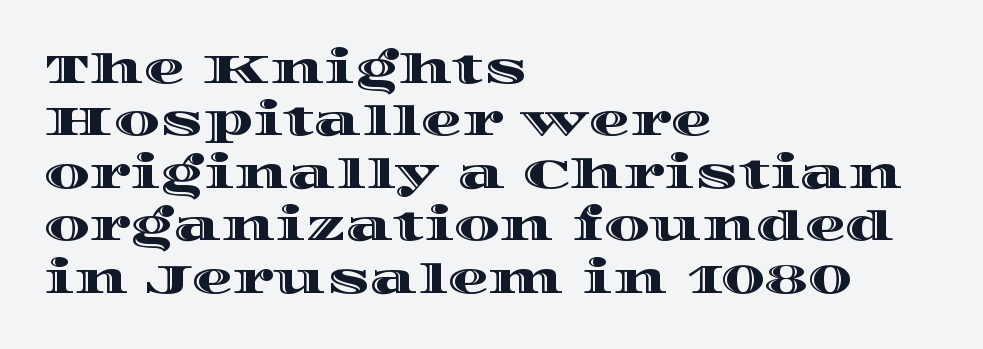
{"italic": "no", "width": "wide", "x_height": "large", "monospaced": "no", "underline": "no", "align": "left", "line_spacing": "normal", "line_spacing_ratio": 1.28, "letter_spacing": "normal", "letter_spacing_em": 0.0, "glyph_px": 41}
